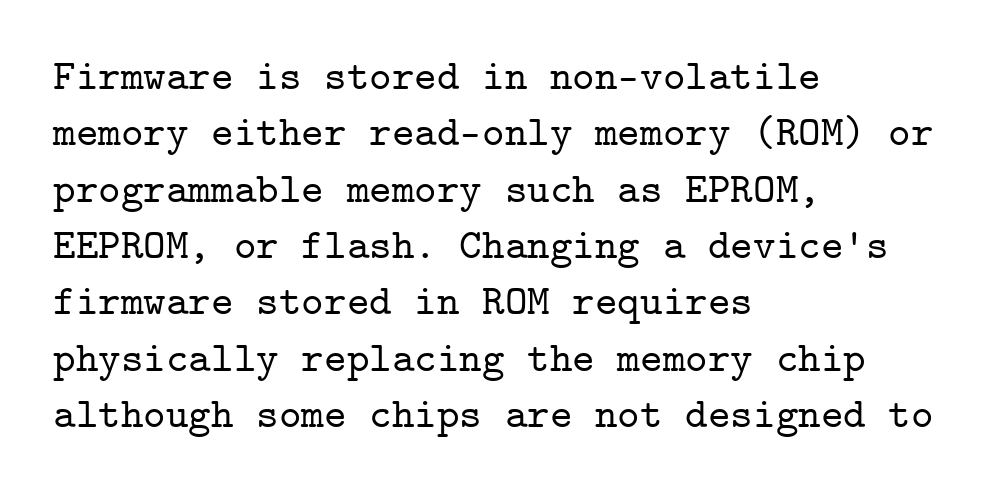
{"serif": "yes", "italic": "no", "width": "normal", "stroke_contrast": "low", "x_height": "medium", "monospaced": "yes", "underline": "no", "align": "left", "line_spacing": "normal", "line_spacing_ratio": 1.31, "letter_spacing": "normal", "letter_spacing_em": 0.0, "glyph_px": 43}
